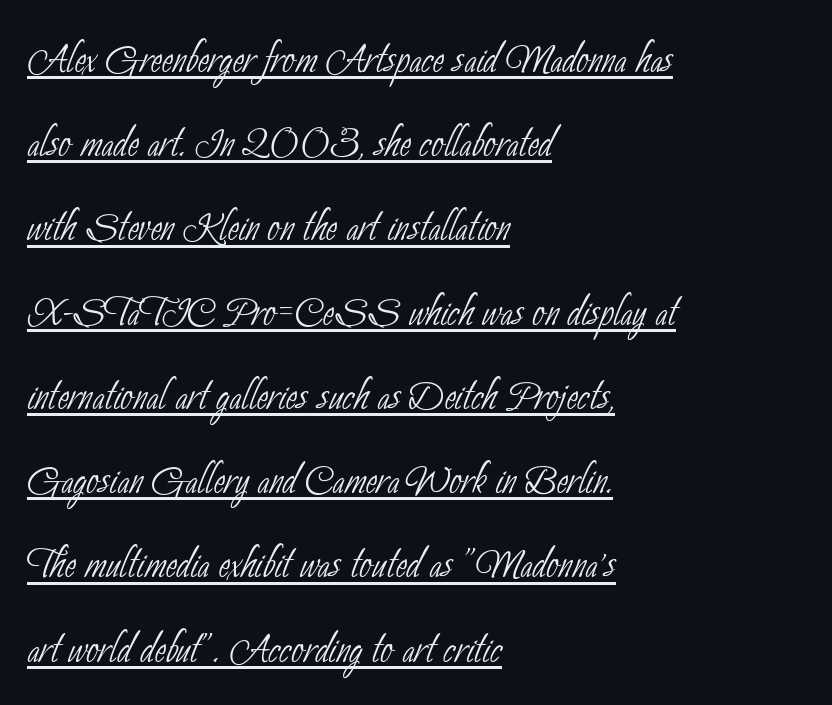
{"serif": "no", "bold": "no", "weight": "thin", "width": "condensed", "stroke_contrast": "low", "x_height": "small", "monospaced": "no", "underline": "yes", "align": "left", "line_spacing": "normal", "line_spacing_ratio": 1.56, "letter_spacing": "normal", "letter_spacing_em": 0.0, "glyph_px": 54}
